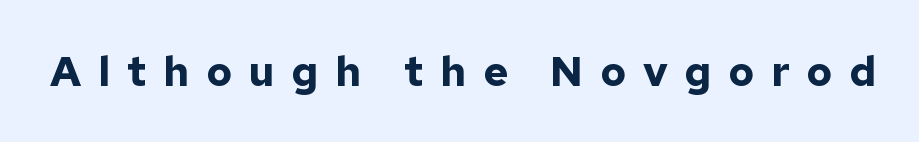
Q: Is the text bold? A: Yes.
Q: Is the text italic (slanted)? A: No, it is upright.
Q: Is the typeface a serif or a sans-serif typeface? A: Sans-serif.
Q: Is the text underlined? A: No.
Q: Is the spacing between letters normal or unusually wide? A: Unusually wide.
Q: Width (condensed, normal, or wide)? A: Normal.
Q: Stroke contrast? A: Low.
Q: x-height? A: Medium.
Q: Monospaced? A: No.
